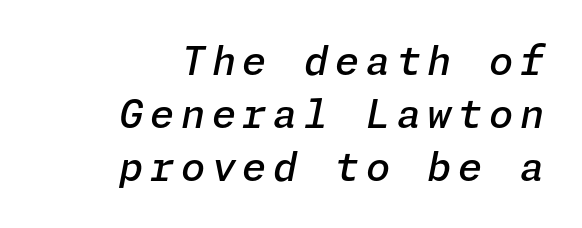
The image shows 39 px semibold type, italic (leaning right); set right-aligned, normal line spacing (1.36x), not underlined; low stroke contrast and a medium x-height.
